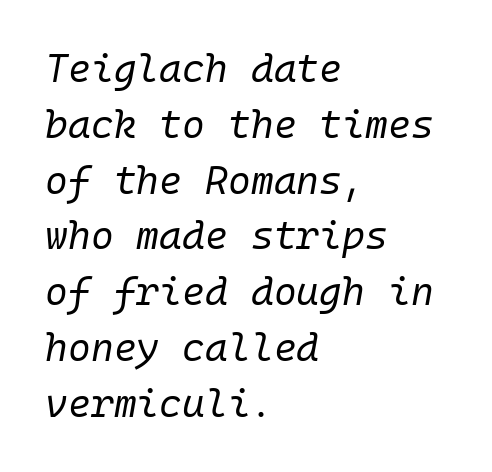
Q: Is the text bold? A: No.
Q: Is the text italic (slanted)? A: Yes, it leans right by about 10 degrees.
Q: Is the text underlined? A: No.
Q: How is the paragraph aligned? A: Left-aligned.
Q: Is the spacing between letters normal or unusually wide? A: Normal.
Q: Is the spacing between lines tight, normal or loose? A: Normal.
Q: Width (condensed, normal, or wide)? A: Normal.
Q: Stroke contrast? A: Low.
Q: x-height? A: Medium.
Q: Monospaced? A: Yes.
